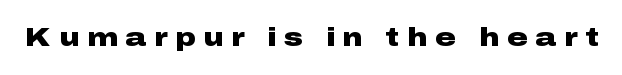
Q: Is the text bold? A: Yes.
Q: Is the text italic (slanted)? A: No, it is upright.
Q: Is the text underlined? A: No.
Q: Is the spacing between letters normal or unusually wide? A: Unusually wide.
